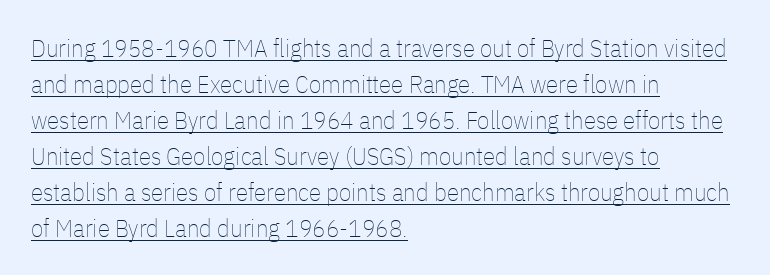
Q: Is the text bold? A: No.
Q: Is the text italic (slanted)? A: No, it is upright.
Q: Is the text underlined? A: Yes.
Q: How is the paragraph aligned? A: Left-aligned.
Q: Is the spacing between letters normal or unusually wide? A: Normal.
Q: Is the spacing between lines tight, normal or loose? A: Normal.
